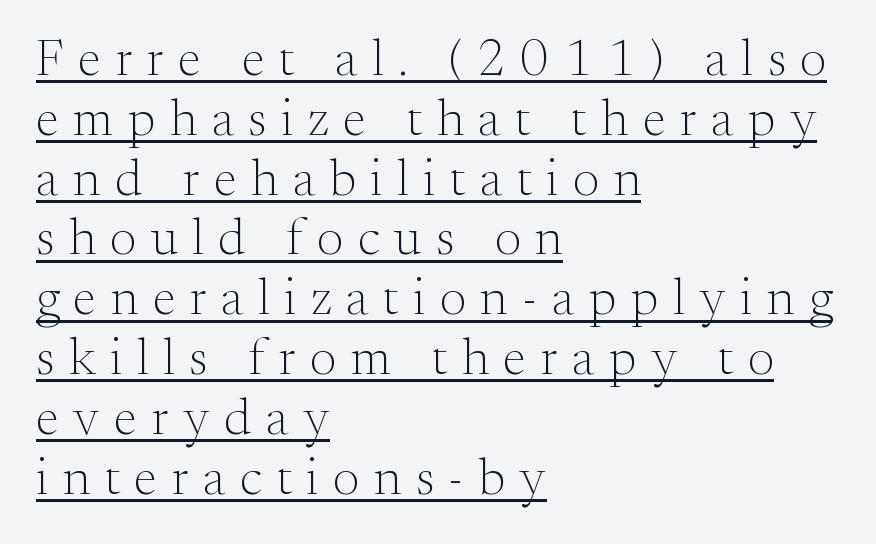
Q: Is the text bold? A: No.
Q: Is the text italic (slanted)? A: No, it is upright.
Q: Is the typeface a serif or a sans-serif typeface? A: Serif.
Q: Is the text underlined? A: Yes.
Q: How is the paragraph aligned? A: Left-aligned.
Q: Is the spacing between letters normal or unusually wide? A: Unusually wide.
Q: Is the spacing between lines tight, normal or loose? A: Tight.
Q: Width (condensed, normal, or wide)? A: Normal.
Q: Stroke contrast? A: Medium.
Q: x-height? A: Small.
Q: Monospaced? A: No.
